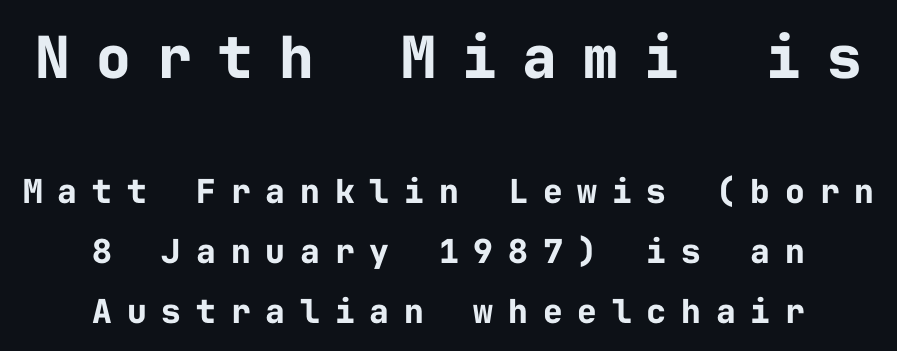
Q: Is the text bold? A: Yes.
Q: Is the text italic (slanted)? A: No, it is upright.
Q: Is the typeface a serif or a sans-serif typeface? A: Sans-serif.
Q: Is the text underlined? A: No.
Q: How is the paragraph aligned? A: Centered.
Q: Is the spacing between letters normal or unusually wide? A: Unusually wide.
Q: Which block of text is set in a larger size, the first (top) or the second (bottom)? A: The first (top) one.
Q: Width (condensed, normal, or wide)? A: Normal.
Q: Stroke contrast? A: Low.
Q: x-height? A: Medium.
Q: Monospaced? A: Yes.
